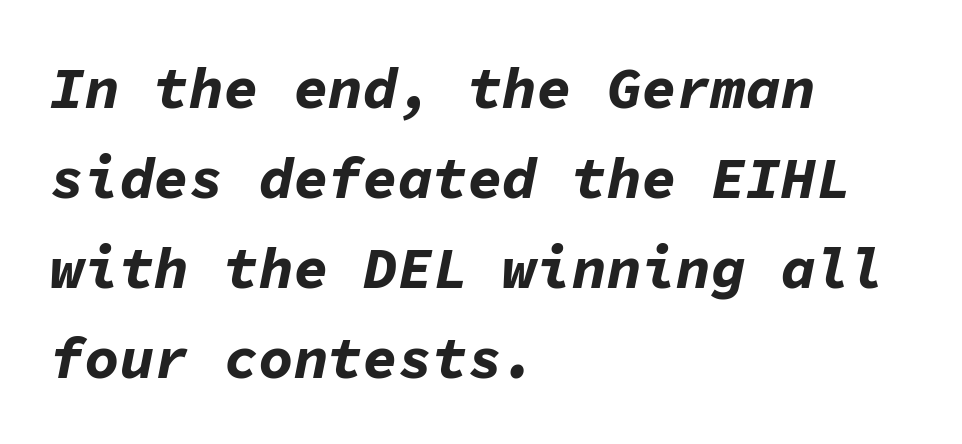
The image shows 58 px bold type, italic (leaning right), monospaced; set left-aligned, normal line spacing (1.55x), normal letter spacing, not underlined; low stroke contrast and a medium x-height.
